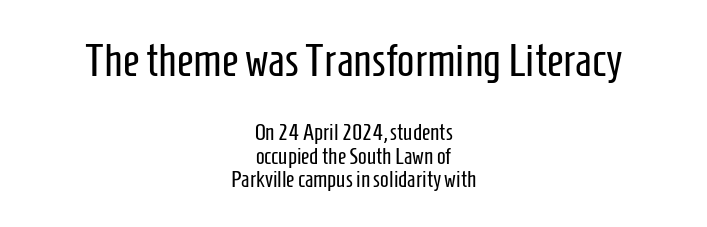
{"serif": "no", "italic": "no", "bold": "no", "weight": "regular", "width": "condensed", "stroke_contrast": "low", "x_height": "medium", "monospaced": "no", "underline": "no", "align": "center", "line_spacing": "tight", "line_spacing_ratio": 1.04, "letter_spacing": "normal", "letter_spacing_em": 0.0, "larger_block": "first", "size_ratio": 2.0, "glyph_px": 46}
